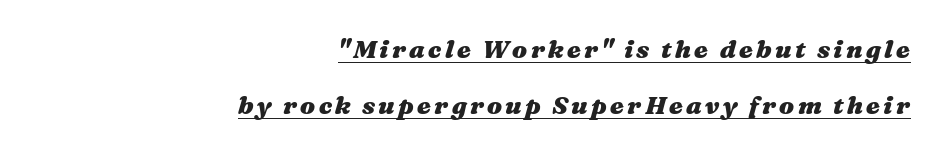
The image shows 25 px bold type, italic (leaning right); set right-aligned, loose line spacing (2.24x), underlined.
